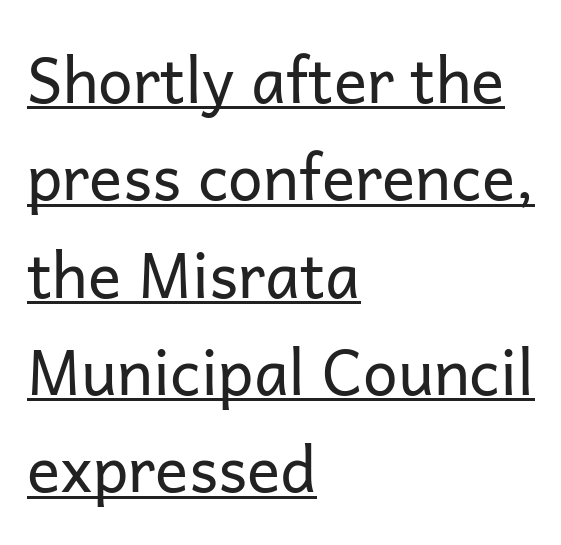
The image shows 62 px regular-weight sans-serif type, upright; set left-aligned, normal line spacing (1.57x), normal letter spacing, underlined; low stroke contrast and a medium x-height.
